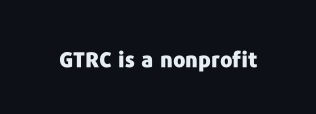
{"italic": "no", "bold": "yes", "underline": "no", "letter_spacing": "normal", "letter_spacing_em": 0.0, "glyph_px": 21}
